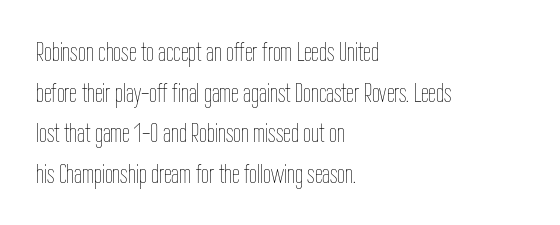
{"italic": "no", "bold": "no", "weight": "thin", "width": "condensed", "stroke_contrast": "low", "x_height": "medium", "monospaced": "no", "underline": "no", "align": "left", "line_spacing": "normal", "line_spacing_ratio": 1.45, "letter_spacing": "normal", "letter_spacing_em": 0.0, "glyph_px": 28}
